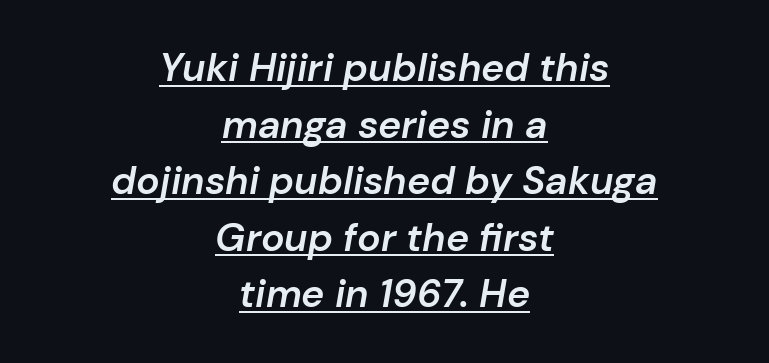
{"italic": "yes", "lean": "right", "slant_degrees": 10, "bold": "semi", "weight": "semibold", "width": "normal", "stroke_contrast": "low", "x_height": "medium", "monospaced": "no", "underline": "yes", "align": "center", "line_spacing": "normal", "line_spacing_ratio": 1.45, "letter_spacing": "normal", "letter_spacing_em": 0.0, "glyph_px": 39}
